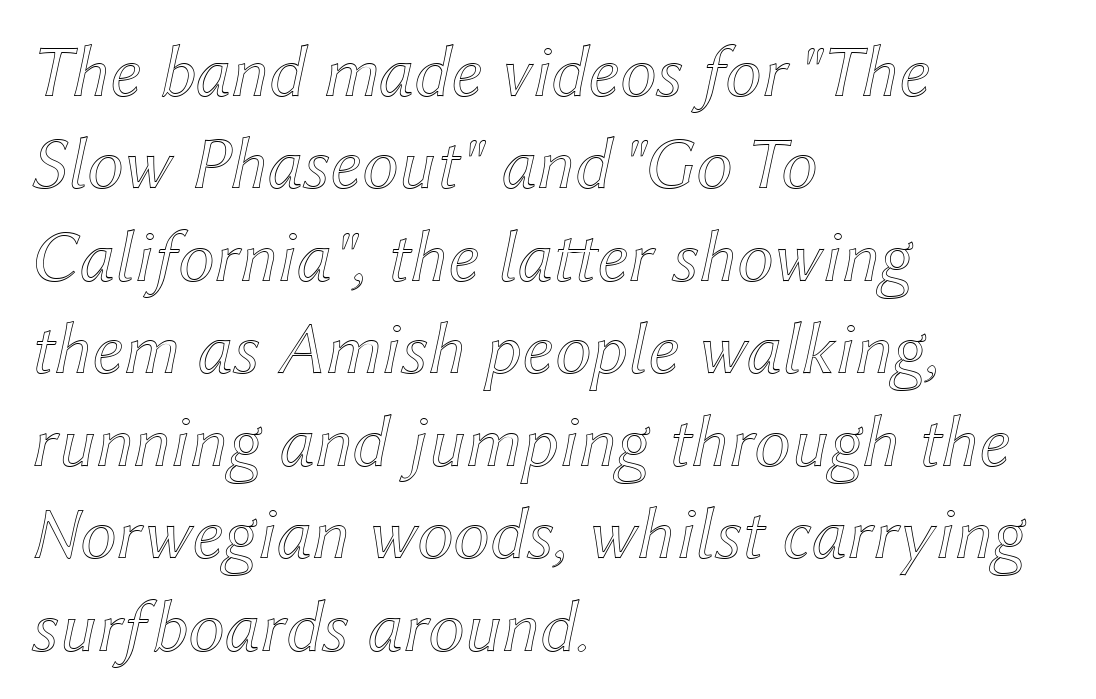
The image shows 74 px text type, italic (leaning right); set left-aligned, normal line spacing (1.25x), normal letter spacing, not underlined; a medium x-height.
